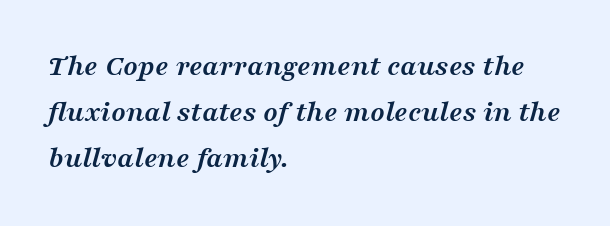
Q: Is the text bold? A: Yes.
Q: Is the text italic (slanted)? A: Yes, it leans right by about 16 degrees.
Q: Is the typeface a serif or a sans-serif typeface? A: Serif.
Q: Is the text underlined? A: No.
Q: How is the paragraph aligned? A: Left-aligned.
Q: Is the spacing between letters normal or unusually wide? A: Normal.
Q: Is the spacing between lines tight, normal or loose? A: Normal.
Q: Width (condensed, normal, or wide)? A: Wide.
Q: Stroke contrast? A: Medium.
Q: x-height? A: Medium.
Q: Monospaced? A: No.
